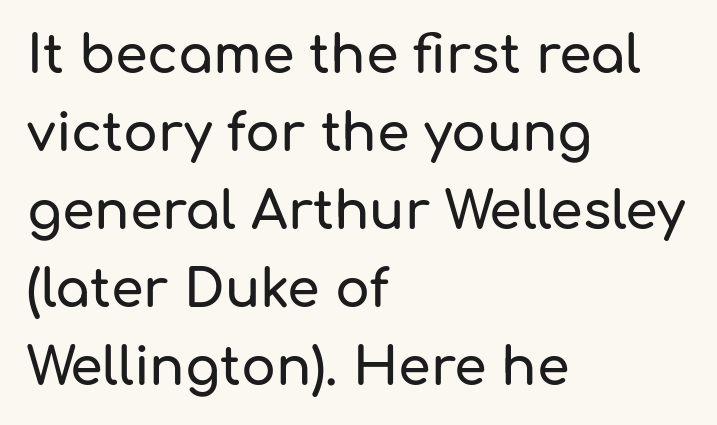
The rows are spaced the way most documents space them. The typesetter chose a ragged-right arrangement here. The text was rendered using a sans face with plain stroke endings. These lines are rendered in a variable-pitch font. Characters remain perfectly vertical along every line.
